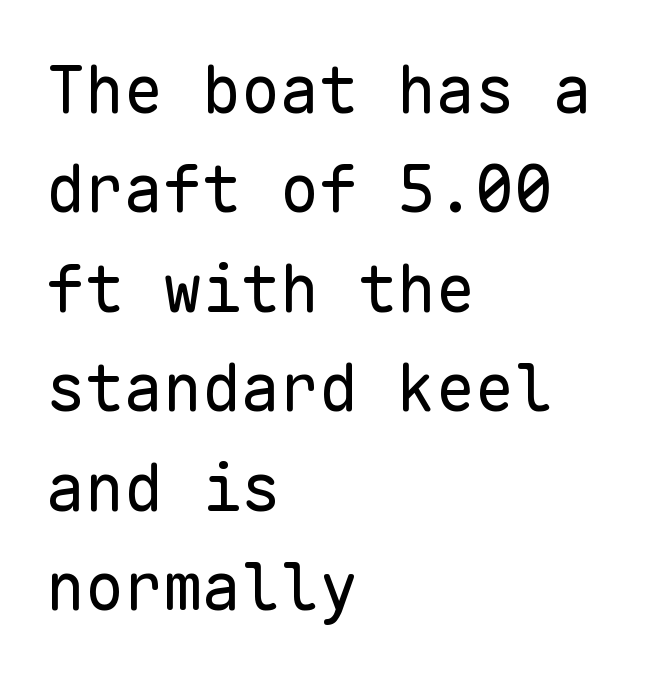
The image shows 65 px regular-weight sans-serif type, upright, monospaced; set left-aligned, normal line spacing (1.53x), normal letter spacing, not underlined; low stroke contrast and a medium x-height.
